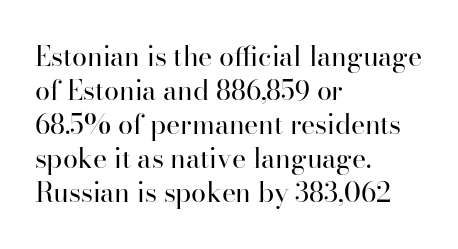
The image shows 27 px text type, upright; set left-aligned, normal line spacing (1.26x), normal letter spacing, not underlined.
